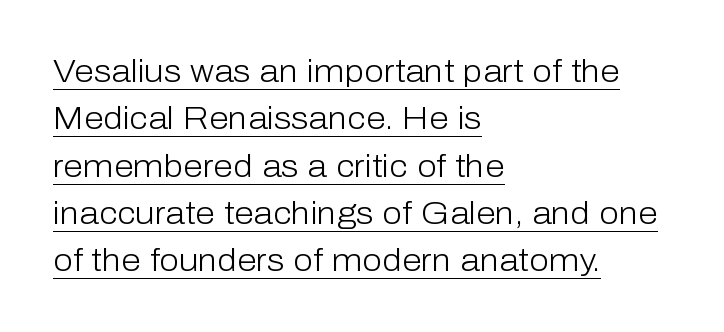
Q: Is the text bold? A: No.
Q: Is the text italic (slanted)? A: No, it is upright.
Q: Is the typeface a serif or a sans-serif typeface? A: Sans-serif.
Q: Is the text underlined? A: Yes.
Q: How is the paragraph aligned? A: Left-aligned.
Q: Is the spacing between letters normal or unusually wide? A: Normal.
Q: Is the spacing between lines tight, normal or loose? A: Normal.
Q: Width (condensed, normal, or wide)? A: Normal.
Q: Stroke contrast? A: Low.
Q: x-height? A: Medium.
Q: Monospaced? A: No.
